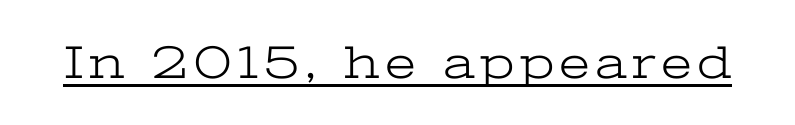
{"serif": "yes", "italic": "no", "bold": "no", "weight": "light", "width": "wide", "stroke_contrast": "low", "x_height": "medium", "monospaced": "no", "underline": "yes", "glyph_px": 47}
